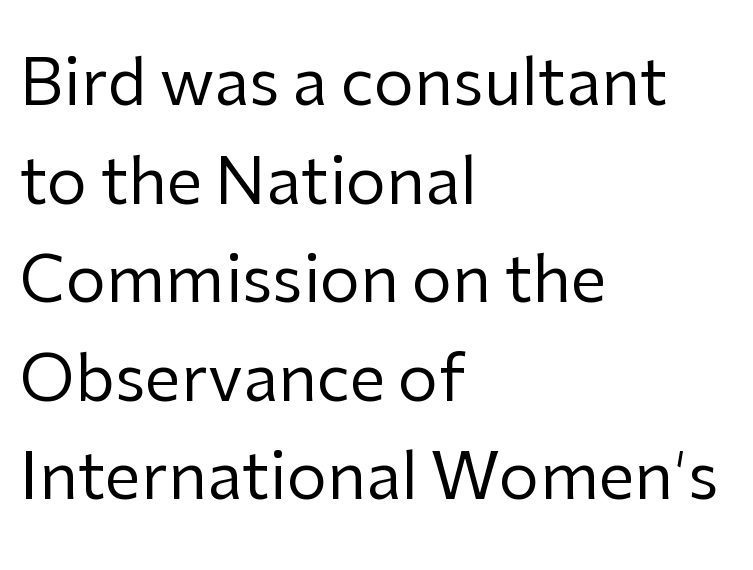
The image shows 64 px regular-weight sans-serif type, upright; set left-aligned, normal line spacing (1.54x), normal letter spacing, not underlined; low stroke contrast and a medium x-height.
